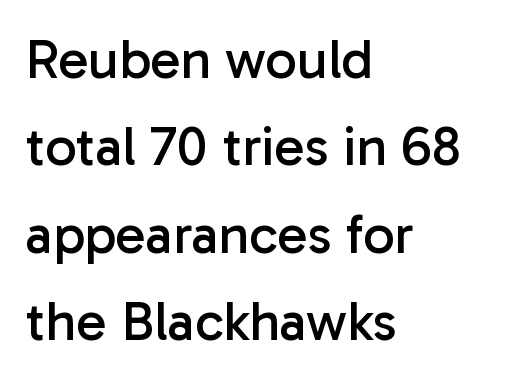
The image shows 56 px regular-weight sans-serif type, upright; set left-aligned, normal line spacing (1.56x), normal letter spacing, not underlined; low stroke contrast and a medium x-height.
